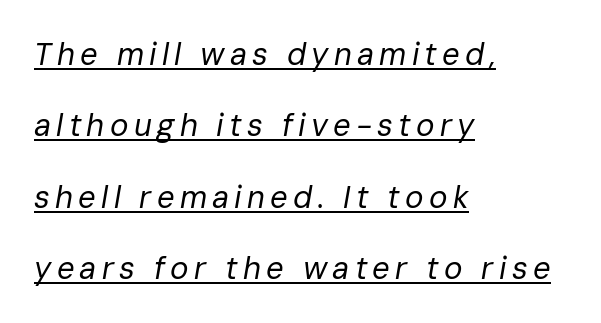
{"italic": "yes", "lean": "right", "slant_degrees": 10, "bold": "no", "weight": "regular", "width": "normal", "stroke_contrast": "low", "x_height": "medium", "monospaced": "no", "underline": "yes", "align": "left", "line_spacing": "loose", "line_spacing_ratio": 2.3, "glyph_px": 31}
